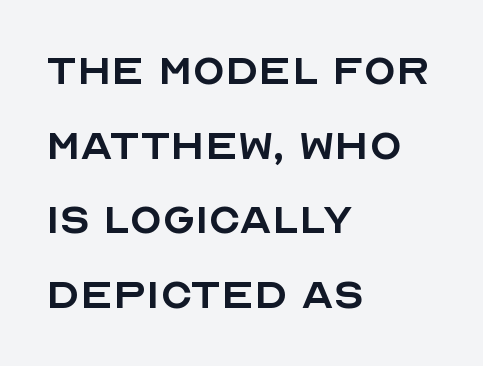
Q: Is the text bold? A: No.
Q: Is the text italic (slanted)? A: No, it is upright.
Q: Is the typeface a serif or a sans-serif typeface? A: Sans-serif.
Q: Is the text underlined? A: No.
Q: How is the paragraph aligned? A: Left-aligned.
Q: Is the spacing between letters normal or unusually wide? A: Normal.
Q: Is the spacing between lines tight, normal or loose? A: Normal.
Q: Width (condensed, normal, or wide)? A: Normal.
Q: x-height? A: Large.
Q: Monospaced? A: No.
